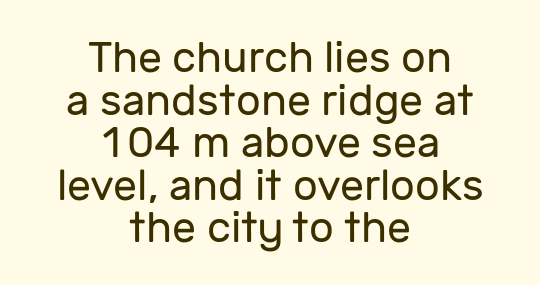
{"serif": "no", "italic": "no", "bold": "no", "weight": "regular", "width": "normal", "stroke_contrast": "low", "x_height": "medium", "monospaced": "no", "underline": "no", "align": "center", "line_spacing": "tight", "line_spacing_ratio": 0.99, "letter_spacing": "normal", "letter_spacing_em": 0.0, "glyph_px": 43}
